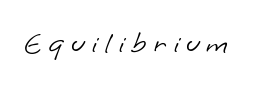
The image shows 31 px light sans-serif type; set unusually wide letter spacing (+0.22 em), not underlined; low stroke contrast and a small x-height.
